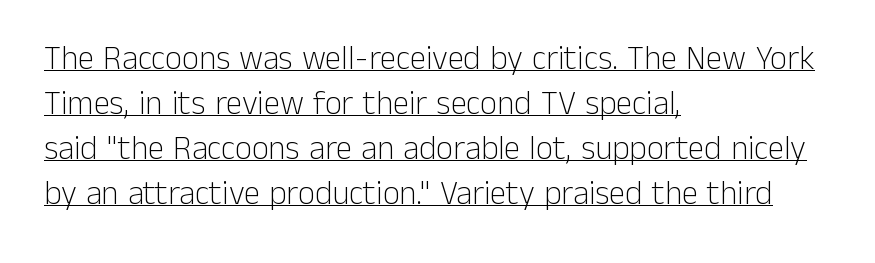
{"serif": "no", "italic": "no", "bold": "no", "weight": "light", "width": "normal", "stroke_contrast": "low", "x_height": "medium", "monospaced": "no", "underline": "yes", "align": "left", "line_spacing": "normal", "line_spacing_ratio": 1.36, "letter_spacing": "normal", "letter_spacing_em": 0.0, "glyph_px": 33}
